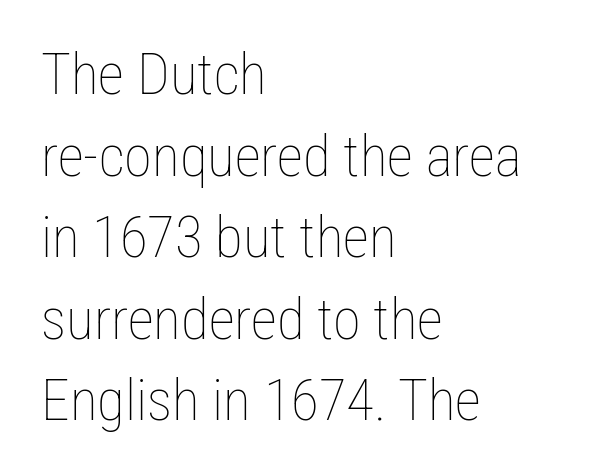
The specimen omits any rule beneath the text block's lines. The line-height multiplier appears to be the usual default. The passage shown is typed in a proportional face where columns would drift. Upright lettering throughout. This reads as an unemphasized weight, regular at the heaviest.
